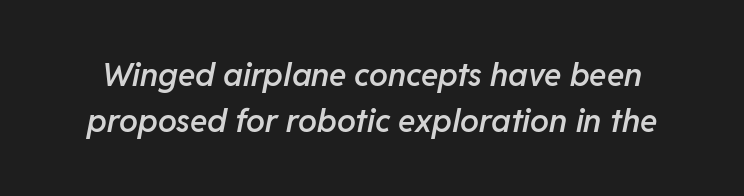
{"italic": "yes", "lean": "right", "slant_degrees": 11, "bold": "semi", "weight": "semibold", "width": "normal", "stroke_contrast": "low", "x_height": "medium", "monospaced": "no", "underline": "no", "line_spacing": "normal", "line_spacing_ratio": 1.45, "letter_spacing": "normal", "letter_spacing_em": 0.0, "glyph_px": 32}
